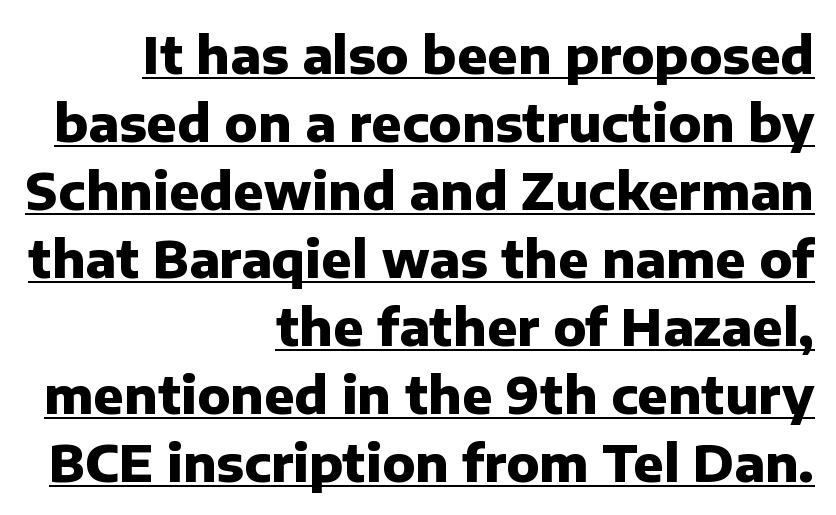
The rows are spaced the way most documents space them. The rendering uses the underline text-decoration. Does the type have serifs? No, each stem ends abruptly. Here the designer chose a conventional face with non-uniform glyph widths. The sample has been set heavy, in full bold.
